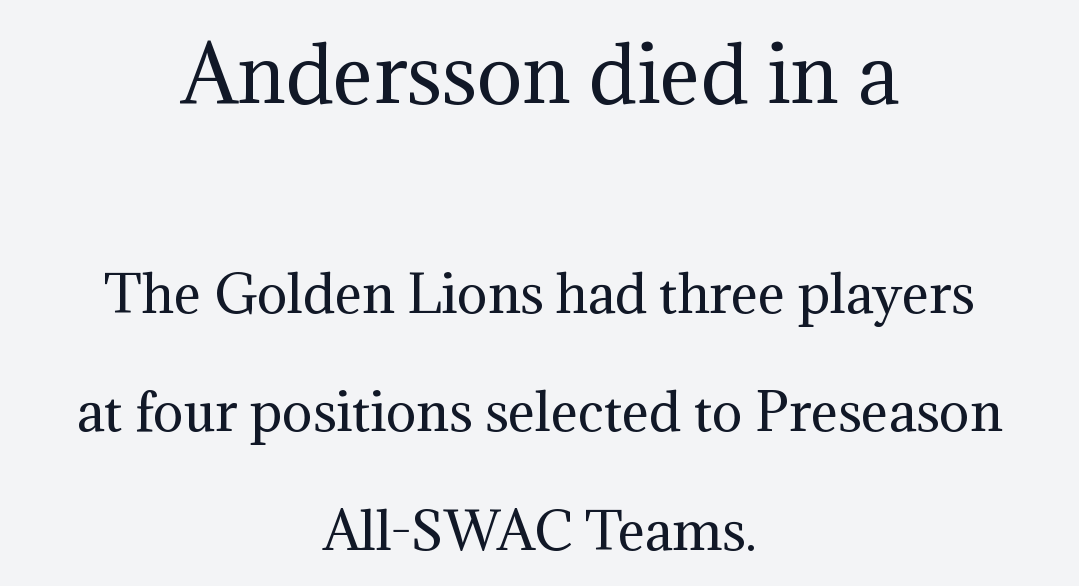
Q: Is the text bold? A: No.
Q: Is the text italic (slanted)? A: No, it is upright.
Q: Is the typeface a serif or a sans-serif typeface? A: Serif.
Q: Is the text underlined? A: No.
Q: How is the paragraph aligned? A: Centered.
Q: Is the spacing between letters normal or unusually wide? A: Normal.
Q: Is the spacing between lines tight, normal or loose? A: Loose.
Q: Which block of text is set in a larger size, the first (top) or the second (bottom)? A: The first (top) one.
Q: Width (condensed, normal, or wide)? A: Normal.
Q: Stroke contrast? A: Medium.
Q: x-height? A: Medium.
Q: Monospaced? A: No.
